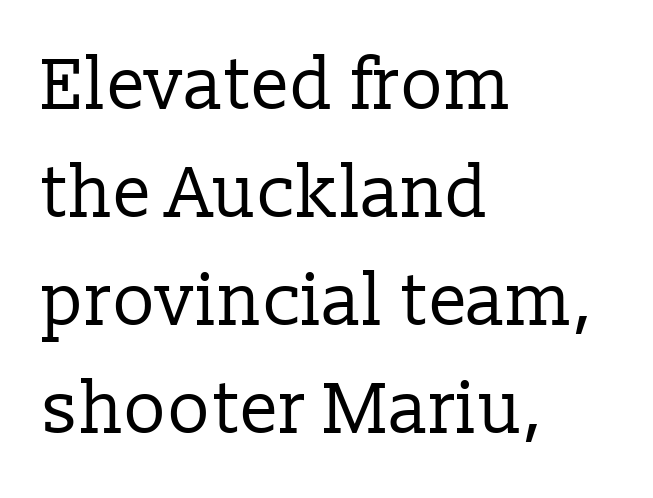
The image shows 72 px regular-weight serif type, upright; set left-aligned, normal line spacing (1.5x), normal letter spacing, not underlined; low stroke contrast and a medium x-height.
